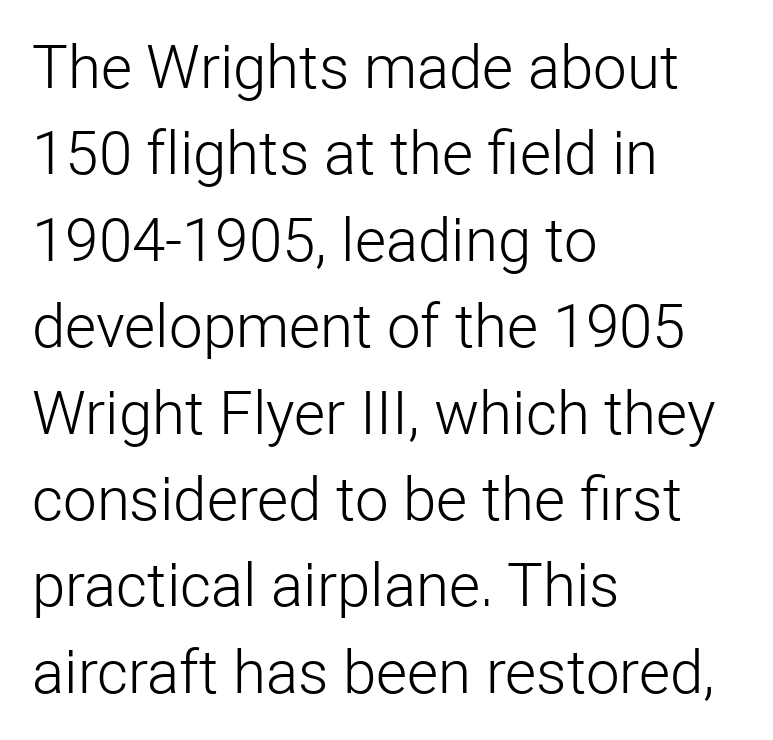
{"serif": "no", "italic": "no", "bold": "no", "weight": "light", "width": "normal", "stroke_contrast": "low", "x_height": "medium", "monospaced": "no", "underline": "no", "align": "left", "line_spacing": "normal", "line_spacing_ratio": 1.44, "letter_spacing": "normal", "letter_spacing_em": 0.0, "glyph_px": 60}
